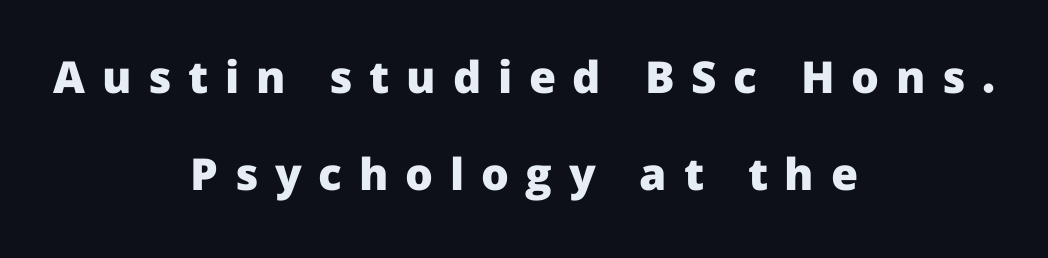
Q: Is the text bold? A: Yes.
Q: Is the text italic (slanted)? A: No, it is upright.
Q: Is the typeface a serif or a sans-serif typeface? A: Sans-serif.
Q: Is the text underlined? A: No.
Q: How is the paragraph aligned? A: Centered.
Q: Is the spacing between letters normal or unusually wide? A: Unusually wide.
Q: Is the spacing between lines tight, normal or loose? A: Loose.
Q: Width (condensed, normal, or wide)? A: Normal.
Q: Stroke contrast? A: Low.
Q: x-height? A: Medium.
Q: Monospaced? A: No.
